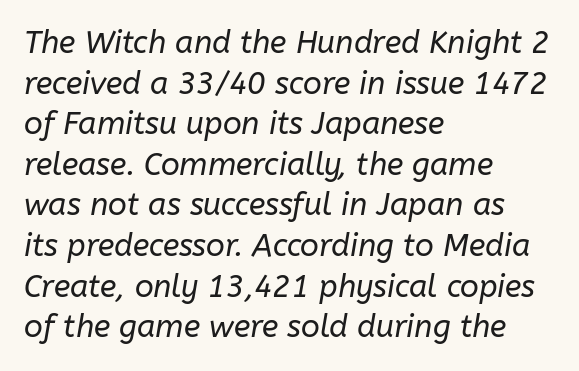
A light-to-regular cut is what we see here. Note the varied advance widths — an 'i' is clearly narrower than an 'm'. What's the leading like? Ordinary, nothing unusual. Tracking here is standard; glyphs follow each other at the usual distance.
